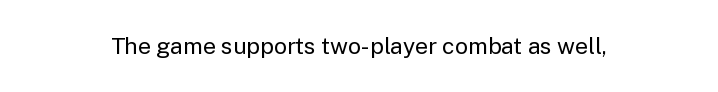
{"italic": "no", "bold": "no", "underline": "no", "letter_spacing": "normal", "letter_spacing_em": 0.0, "glyph_px": 23}
